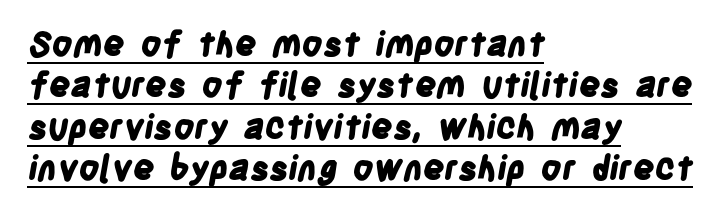
Q: Is the text bold? A: Yes.
Q: Is the typeface a serif or a sans-serif typeface? A: Sans-serif.
Q: Is the text underlined? A: Yes.
Q: How is the paragraph aligned? A: Left-aligned.
Q: Is the spacing between letters normal or unusually wide? A: Normal.
Q: Width (condensed, normal, or wide)? A: Condensed.
Q: Stroke contrast? A: Low.
Q: x-height? A: Large.
Q: Monospaced? A: No.
